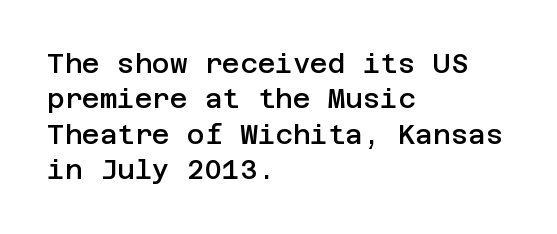
Nobody drew a line under any word here. In terms of leading, this rendering sits right in the middle. Typographic density is moderately raised because the face is semibold. Standard letterfit; no display-style spreading of the glyphs. The text block is weighted toward the left margin, trailing off unevenly rightward. The lettering stays uniformly vertical, giving the passage a roman look.
